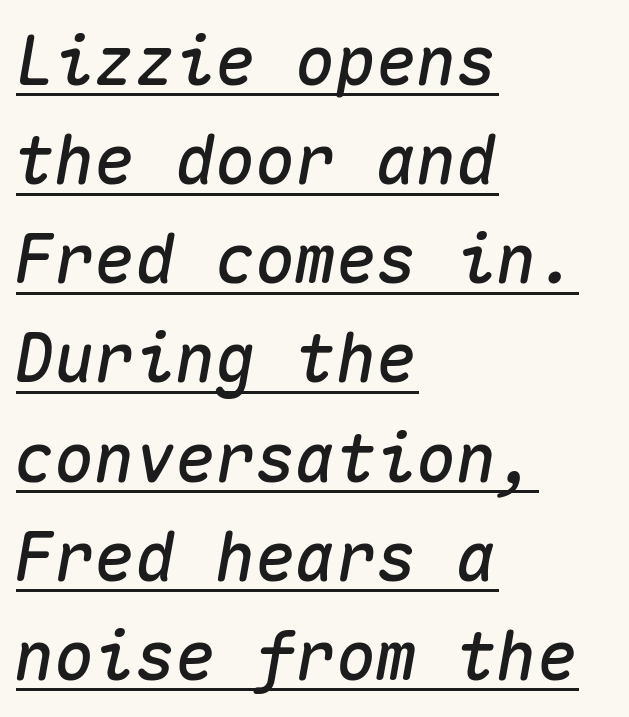
This is oblique type, the kind used for emphasis or titles. Horizontal bands of white between lines are of average thickness. This rendering leaves character spacing at its baseline value. The specimen includes a rule beneath the text block's lines. Left-aligned paragraph, ragged on the right. Fixed-width glyphs throughout — classic coding-font behaviour.
